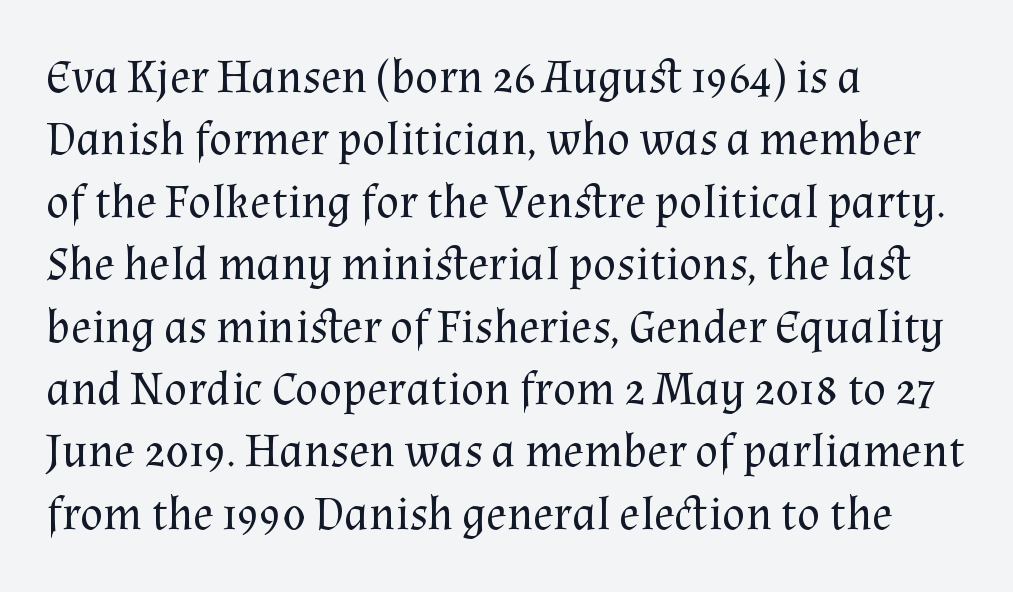
{"italic": "no", "bold": "no", "weight": "regular", "width": "normal", "stroke_contrast": "medium", "x_height": "medium", "monospaced": "no", "underline": "no", "align": "left", "line_spacing": "normal", "line_spacing_ratio": 1.3, "letter_spacing": "normal", "letter_spacing_em": 0.0, "glyph_px": 48}
